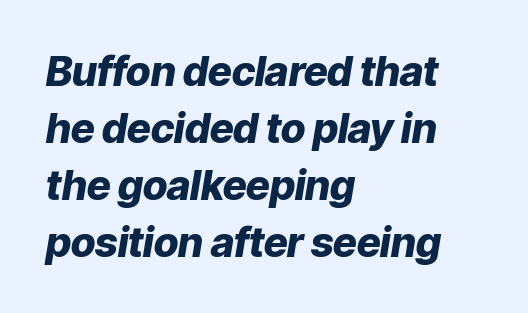
The image shows 41 px heavy type, italic (leaning right); set left-aligned, normal line spacing (1.39x), normal letter spacing, not underlined; low stroke contrast and a medium x-height.
